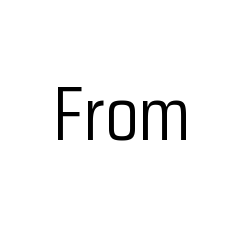
Q: Is the text bold? A: No.
Q: Is the text italic (slanted)? A: No, it is upright.
Q: Is the typeface a serif or a sans-serif typeface? A: Sans-serif.
Q: Is the text underlined? A: No.
Q: Is the spacing between letters normal or unusually wide? A: Normal.
Q: Width (condensed, normal, or wide)? A: Condensed.
Q: Stroke contrast? A: Low.
Q: x-height? A: Medium.
Q: Monospaced? A: No.
